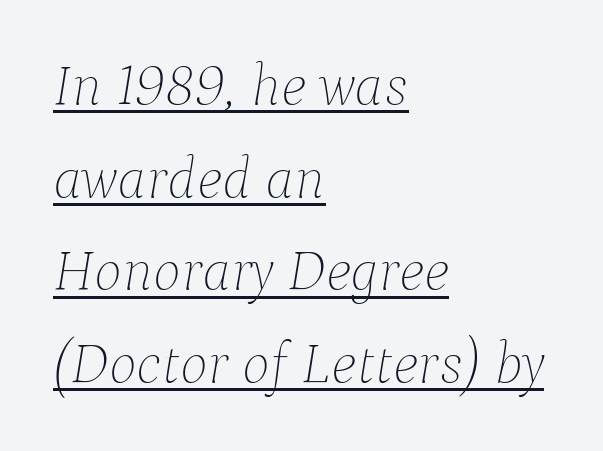
Q: Is the text bold? A: No.
Q: Is the text italic (slanted)? A: Yes, it leans right by about 9 degrees.
Q: Is the text underlined? A: Yes.
Q: How is the paragraph aligned? A: Left-aligned.
Q: Is the spacing between letters normal or unusually wide? A: Normal.
Q: Is the spacing between lines tight, normal or loose? A: Normal.
Q: Width (condensed, normal, or wide)? A: Normal.
Q: Stroke contrast? A: Low.
Q: x-height? A: Medium.
Q: Monospaced? A: No.
